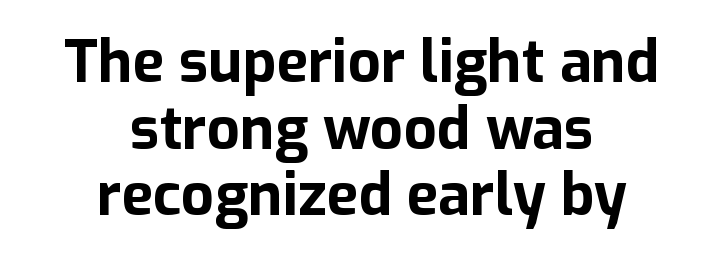
{"serif": "no", "italic": "no", "bold": "yes", "weight": "bold", "width": "normal", "stroke_contrast": "low", "x_height": "medium", "monospaced": "no", "underline": "no", "align": "center", "line_spacing": "tight", "line_spacing_ratio": 1.15, "letter_spacing": "normal", "letter_spacing_em": 0.0, "glyph_px": 58}
